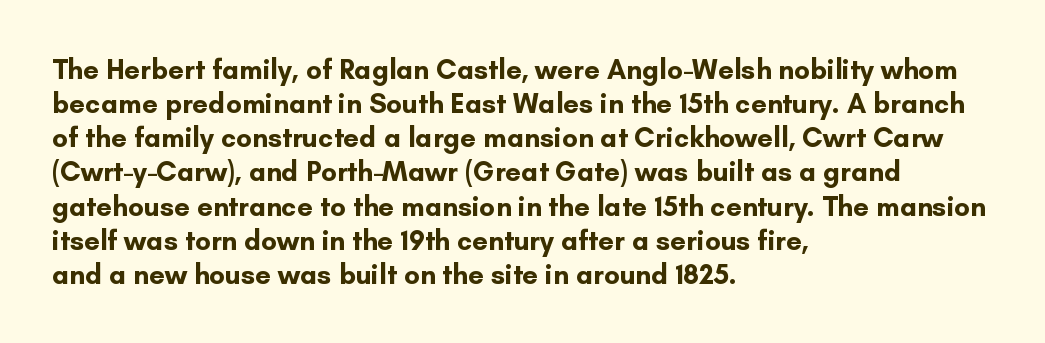
Horizontally, the lines are justified to the leading edge only. Designer's note — italics off, roman on. The space beneath each line is pristine and unruled. This sample has the flowing, uneven cadence of proportional lettering.
